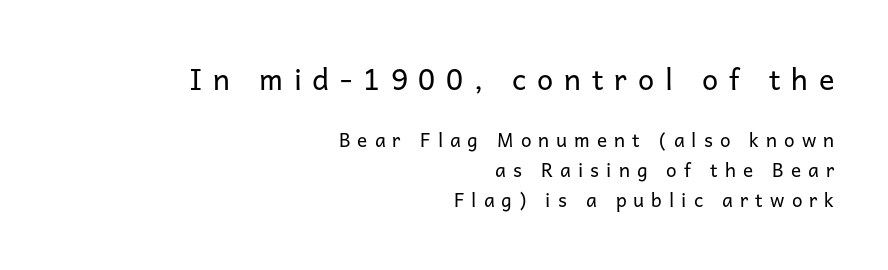
{"serif": "no", "italic": "no", "bold": "no", "weight": "regular", "width": "normal", "stroke_contrast": "low", "x_height": "medium", "monospaced": "no", "underline": "no", "align": "right", "line_spacing": "normal", "line_spacing_ratio": 1.58, "letter_spacing": "wide", "letter_spacing_em": 0.37, "larger_block": "first", "size_ratio": 1.53, "glyph_px": 29}
